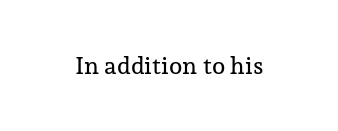
Observe the ordinary spacing: letters are neighbours, not strangers. Underline: absent. Rendered with straight, roman letterforms.
